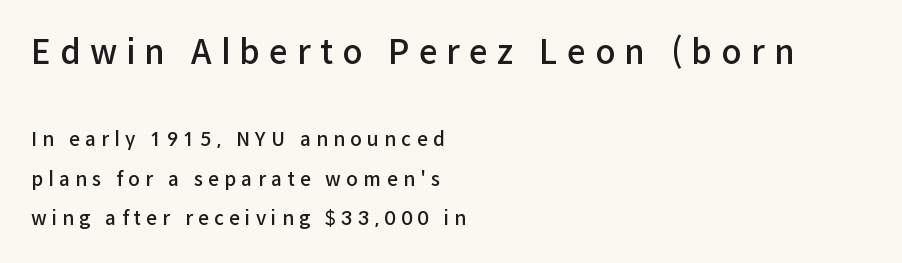
The image shows 33 px semibold sans-serif type, upright; set left-aligned, loose line spacing (2.1x), unusually wide letter spacing (+0.28 em), not underlined; the first (top) block is 1.74x larger; low stroke contrast and a medium x-height.
